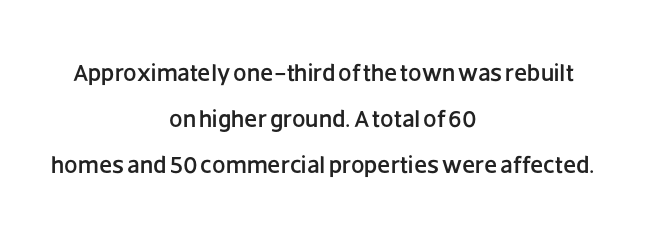
The image shows 24 px text type, upright; set centered, loose line spacing (1.91x), normal letter spacing, not underlined.
